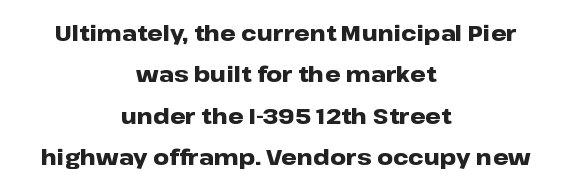
{"italic": "no", "bold": "yes", "underline": "no", "align": "center", "line_spacing_ratio": 1.88, "letter_spacing": "normal", "letter_spacing_em": 0.0, "glyph_px": 22}
